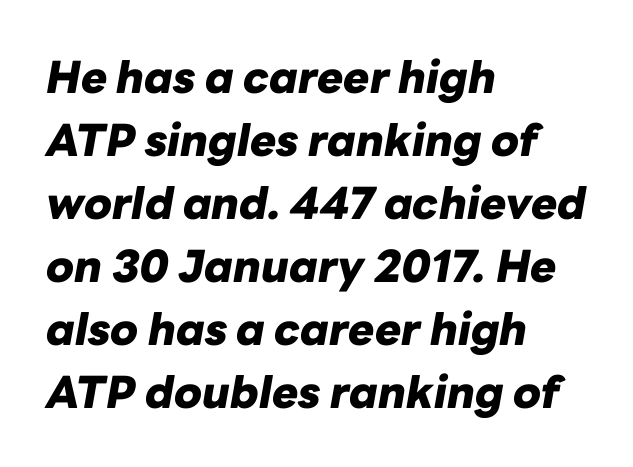
The image shows 44 px heavy type, italic (leaning right); set left-aligned, normal line spacing (1.43x), normal letter spacing, not underlined; low stroke contrast and a medium x-height.
